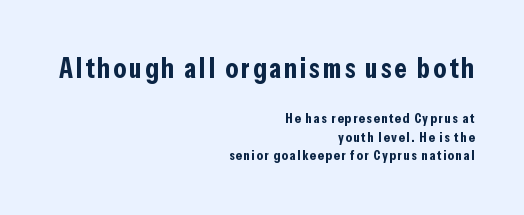
Type size steps down from the first block to the second. The setting favours the right margin, as signatures and pull-quotes sometimes do. The text was rendered using a sans face with plain stroke endings. Unlike italic type, these characters show no tilt at all. I'd describe the lettering as bold — thick and assertive. The passage shown stacks its lines at a standard gap.
